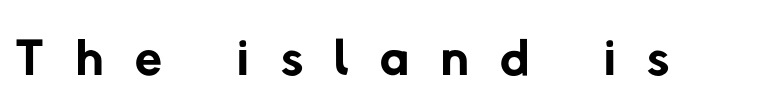
The image shows 78 px regular-weight sans-serif type; set unusually wide letter spacing (+0.41 em), not underlined; low stroke contrast and a medium x-height.
